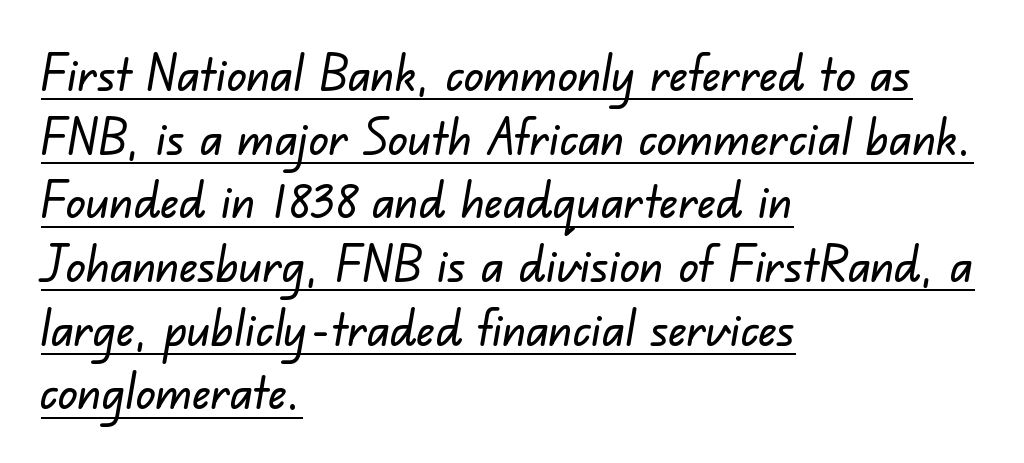
{"serif": "no", "width": "normal", "stroke_contrast": "low", "x_height": "small", "monospaced": "no", "underline": "yes", "align": "left", "line_spacing": "normal", "line_spacing_ratio": 1.3, "letter_spacing": "normal", "letter_spacing_em": 0.0, "glyph_px": 49}
